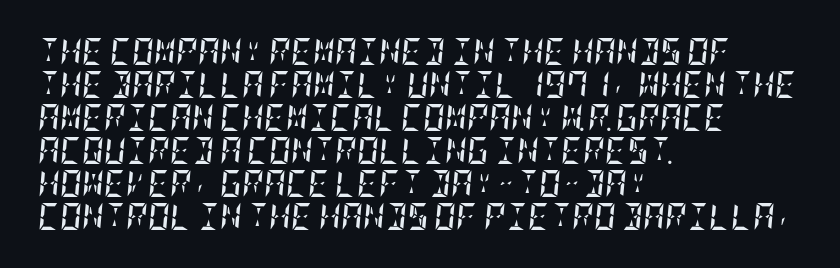
Quick note: underline off. You can tell it's italic because the verticals aren't actually vertical. The gaps between neighbouring characters are ordinary and unremarkable. Chunky letters — that's bold for sure. The paragraph shown leans on its left margin.
